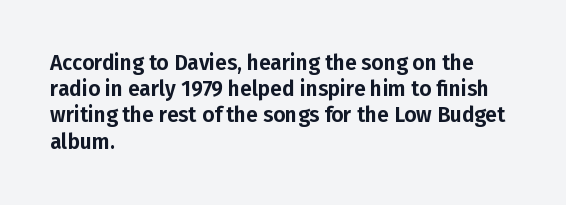
The image shows 21 px text type, upright; set left-aligned, normal line spacing (1.25x), normal letter spacing, not underlined.
